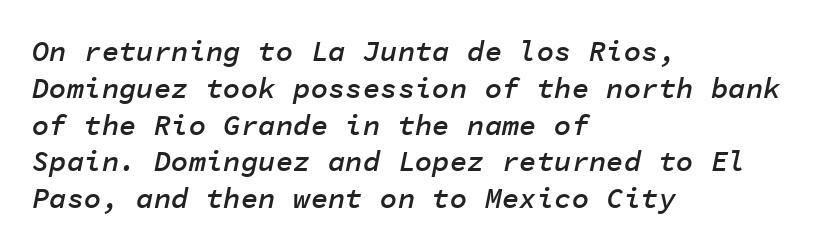
Q: Is the text bold? A: Semi-bold.
Q: Is the text italic (slanted)? A: Yes, it leans right by about 11 degrees.
Q: Is the text underlined? A: No.
Q: How is the paragraph aligned? A: Left-aligned.
Q: Is the spacing between letters normal or unusually wide? A: Normal.
Q: Is the spacing between lines tight, normal or loose? A: Normal.
Q: Width (condensed, normal, or wide)? A: Normal.
Q: Stroke contrast? A: Low.
Q: x-height? A: Medium.
Q: Monospaced? A: Yes.
